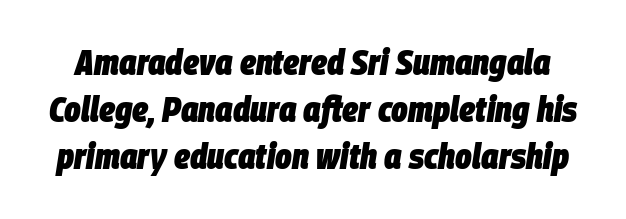
The font's italic variant was chosen for this text. The passage shown is typed in a proportional face where columns would drift. Normally led — the rows are evenly, conventionally spaced. The glyphs are unaccompanied by any horizontal stroke below them.
